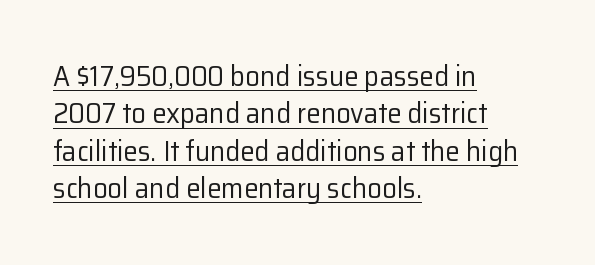
The image shows 29 px regular-weight sans-serif type, upright; set left-aligned, normal line spacing (1.29x), normal letter spacing, underlined; low stroke contrast and a medium x-height.
